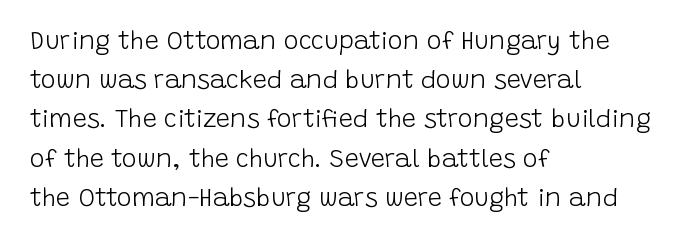
{"italic": "no", "bold": "no", "underline": "no", "align": "left", "line_spacing": "normal", "line_spacing_ratio": 1.57, "letter_spacing": "normal", "letter_spacing_em": 0.0, "glyph_px": 25}
